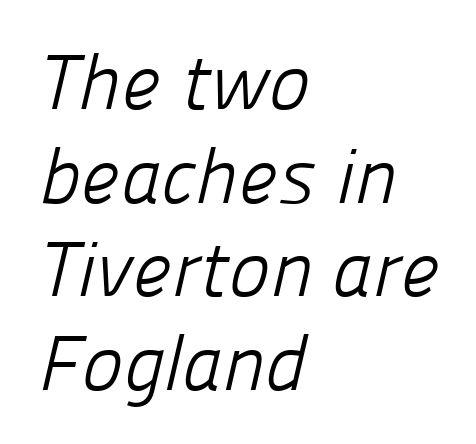
The image shows 78 px light sans-serif type; set left-aligned, line spacing 1.2x, normal letter spacing, not underlined; low stroke contrast and a medium x-height.
